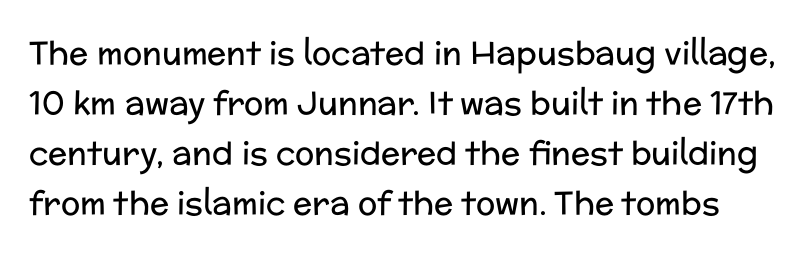
These lines keep a tight, regular rhythm from letter to letter. Notice how the stems are strictly vertical — no italics here. Font category for this specimen: sans-serif. The passage shown is typed in a proportional face where columns would drift.
